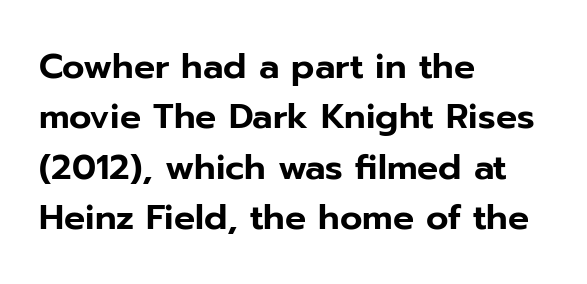
{"serif": "no", "italic": "no", "width": "normal", "stroke_contrast": "low", "x_height": "medium", "monospaced": "no", "underline": "no", "align": "left", "line_spacing": "normal", "line_spacing_ratio": 1.44, "letter_spacing": "normal", "letter_spacing_em": 0.0, "glyph_px": 35}
